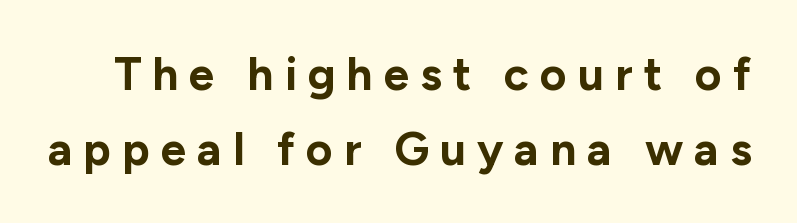
The characters display no serif detailing; their extremities are plain. A typesetter would mark this as roman, not italic. The line-height multiplier appears to be the usual default. The letters are bold, with thick, heavy strokes.
